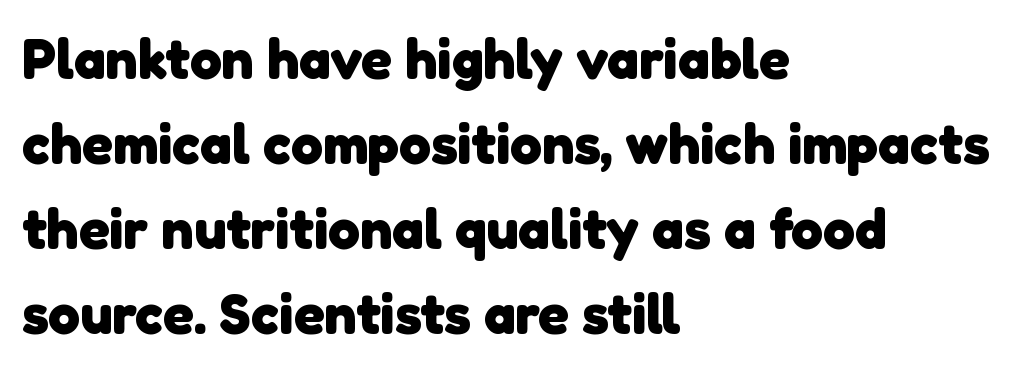
Do the characters align in a grid? No, the font is proportional. Look at the bottom of the vertical strokes: they stop flat, with no serifs. The line texture is even and compact thanks to regular tracking. A bare baseline throughout the passage.
